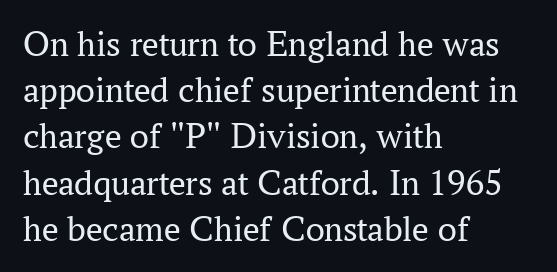
Is there much room between lines? A standard amount, neither cramped nor airy. Serif or sans? Serif — the stroke terminals have little feet. A typesetter would call this proportional, since set widths differ per character. This rendering features lettering with no underline. Compared with typical body copy, the letter spacing here is the same. Italic? Not at all — the glyphs are vertical.
